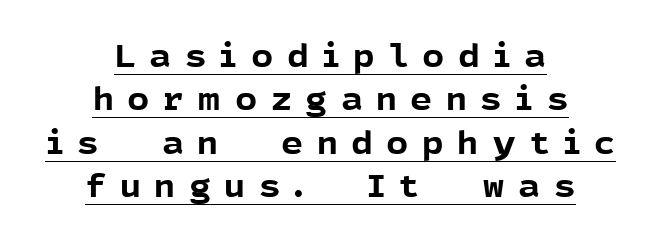
Q: Is the text bold? A: Yes.
Q: Is the text italic (slanted)? A: No, it is upright.
Q: Is the typeface a serif or a sans-serif typeface? A: Sans-serif.
Q: Is the text underlined? A: Yes.
Q: How is the paragraph aligned? A: Centered.
Q: Is the spacing between letters normal or unusually wide? A: Unusually wide.
Q: Is the spacing between lines tight, normal or loose? A: Normal.
Q: Width (condensed, normal, or wide)? A: Normal.
Q: x-height? A: Medium.
Q: Monospaced? A: No.
